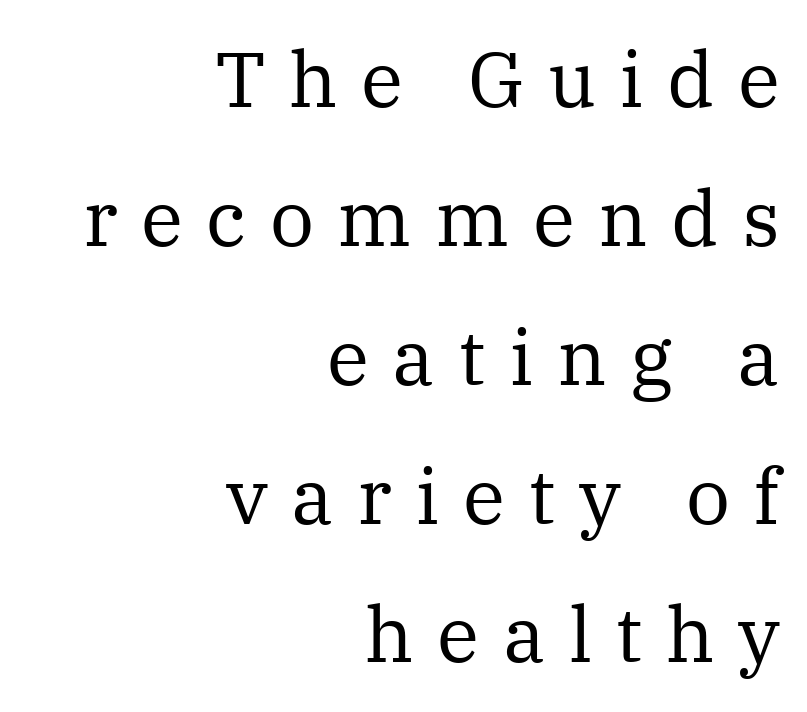
{"serif": "yes", "italic": "no", "bold": "no", "weight": "regular", "width": "normal", "stroke_contrast": "medium", "x_height": "medium", "monospaced": "no", "underline": "no", "align": "right", "line_spacing_ratio": 1.78, "letter_spacing": "wide", "letter_spacing_em": 0.3, "glyph_px": 78}
